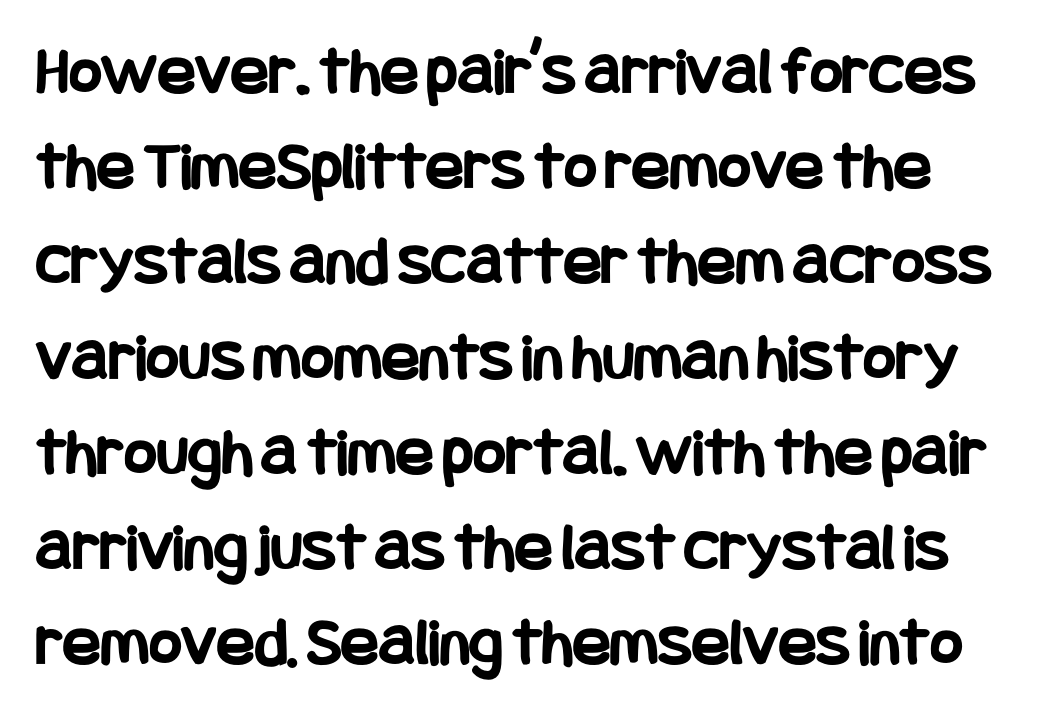
The image shows 70 px bold, condensed sans-serif type, upright; set normal line spacing (1.36x), normal letter spacing, not underlined; low stroke contrast and a large x-height.
